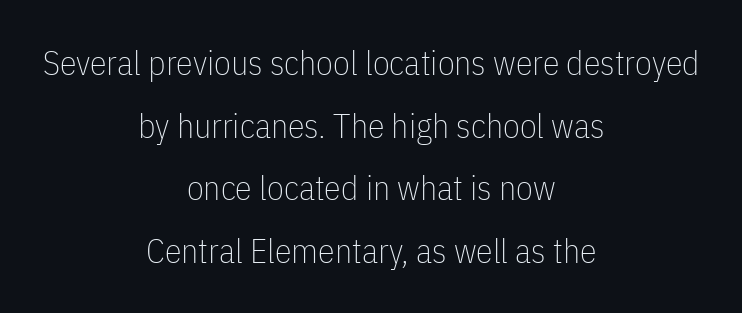
The face used here is rendered with its standard letterfit. The string is rendered with underlining switched off. The weight would be labelled regular, book, light, or lighter still. Where is the straight margin? There isn't one; the lines are centered. Style check: upright. The rendering uses natural spacing where letterforms have individual widths.
